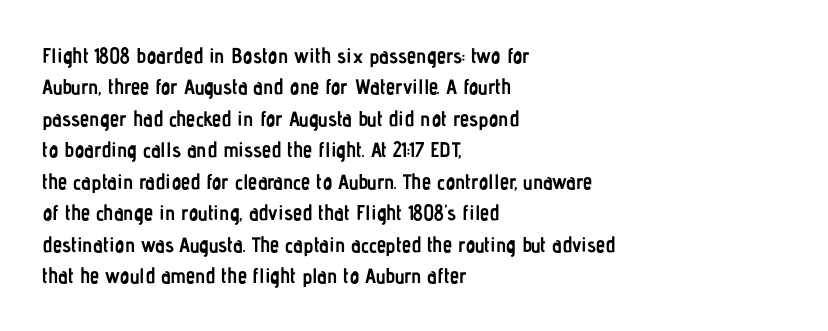
The image shows 21 px bold type, upright; set left-aligned, normal line spacing (1.5x), normal letter spacing, not underlined.
